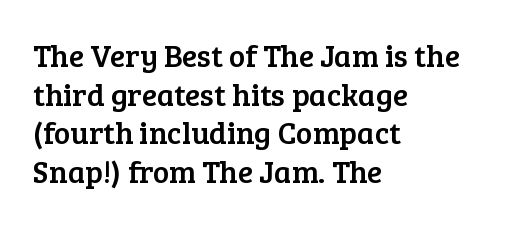
The image shows 31 px serif type, upright; set left-aligned, normal line spacing (1.25x), normal letter spacing, not underlined; low stroke contrast and a medium x-height.
